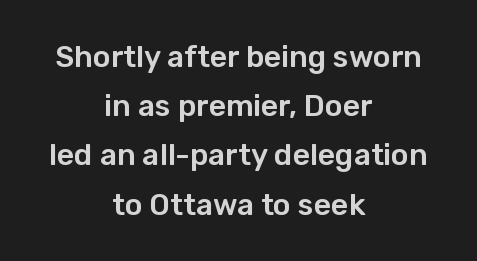
Q: Is the text italic (slanted)? A: No, it is upright.
Q: Is the typeface a serif or a sans-serif typeface? A: Sans-serif.
Q: Is the text underlined? A: No.
Q: How is the paragraph aligned? A: Centered.
Q: Is the spacing between letters normal or unusually wide? A: Normal.
Q: Is the spacing between lines tight, normal or loose? A: Normal.
Q: Width (condensed, normal, or wide)? A: Normal.
Q: Stroke contrast? A: Low.
Q: x-height? A: Medium.
Q: Monospaced? A: No.
